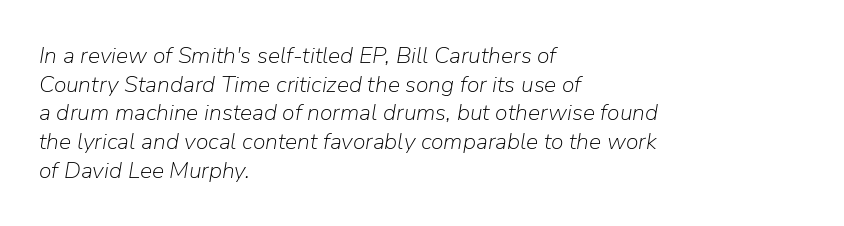
The image shows 23 px text type, italic (leaning right); set left-aligned, normal line spacing (1.25x), normal letter spacing, not underlined.
